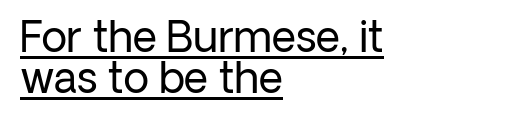
The font's upright variant was chosen for this text. Stroke terminals: plain, sans-serif. Glyph-to-glyph distance matches everyday printed text. Horizontal alignment here is leftward, the default for most running prose.
